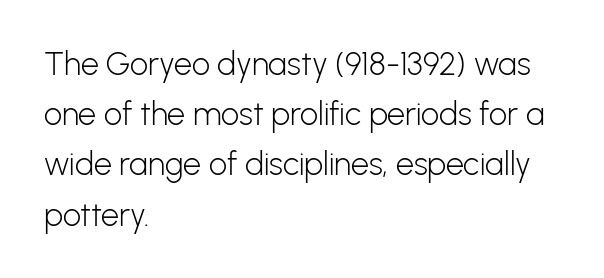
The image shows 32 px light sans-serif type, upright; set left-aligned, normal line spacing (1.57x), normal letter spacing, not underlined; low stroke contrast and a medium x-height.
